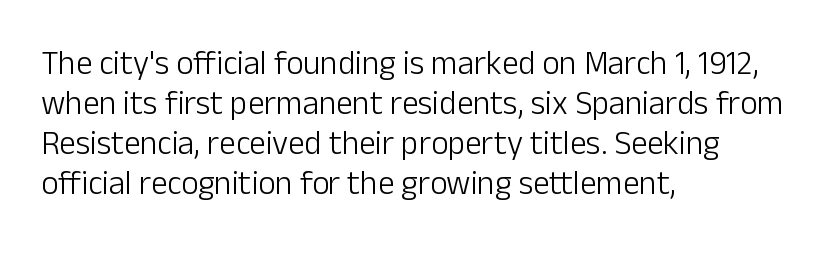
{"serif": "no", "italic": "no", "bold": "no", "weight": "light", "width": "normal", "stroke_contrast": "low", "x_height": "medium", "monospaced": "no", "underline": "no", "align": "left", "line_spacing_ratio": 1.21, "letter_spacing": "normal", "letter_spacing_em": 0.0, "glyph_px": 33}
